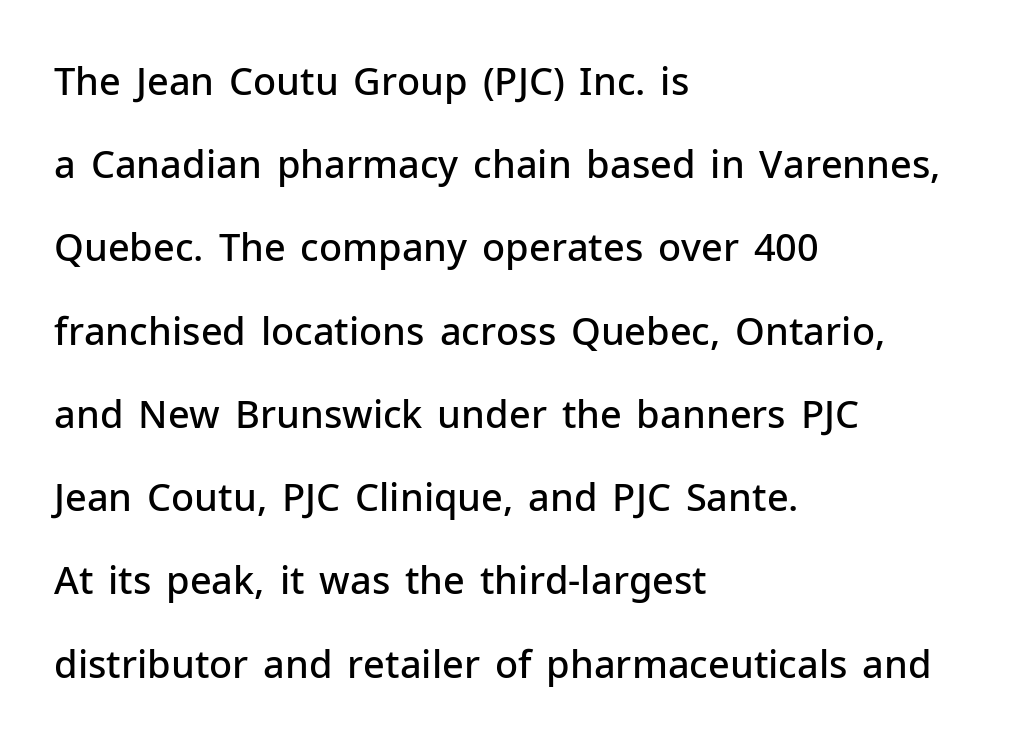
Q: Is the text bold? A: Semi-bold.
Q: Is the text italic (slanted)? A: No, it is upright.
Q: Is the typeface a serif or a sans-serif typeface? A: Sans-serif.
Q: Is the text underlined? A: No.
Q: How is the paragraph aligned? A: Left-aligned.
Q: Is the spacing between letters normal or unusually wide? A: Normal.
Q: Is the spacing between lines tight, normal or loose? A: Loose.
Q: Width (condensed, normal, or wide)? A: Normal.
Q: Stroke contrast? A: Low.
Q: x-height? A: Medium.
Q: Monospaced? A: No.
